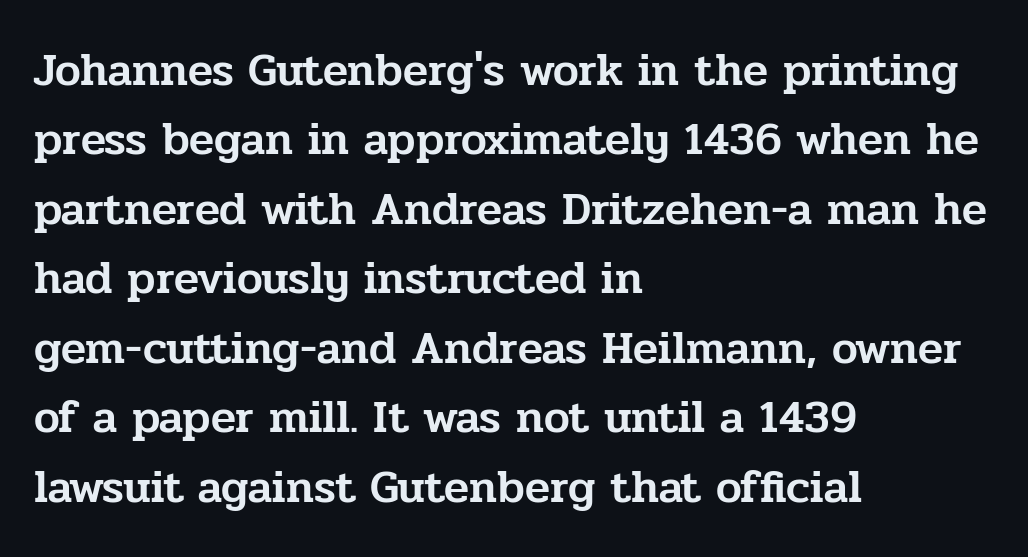
Q: Is the text italic (slanted)? A: No, it is upright.
Q: Is the typeface a serif or a sans-serif typeface? A: Serif.
Q: Is the text underlined? A: No.
Q: How is the paragraph aligned? A: Left-aligned.
Q: Is the spacing between letters normal or unusually wide? A: Normal.
Q: Is the spacing between lines tight, normal or loose? A: Normal.
Q: Width (condensed, normal, or wide)? A: Normal.
Q: Stroke contrast? A: Low.
Q: x-height? A: Medium.
Q: Monospaced? A: No.
